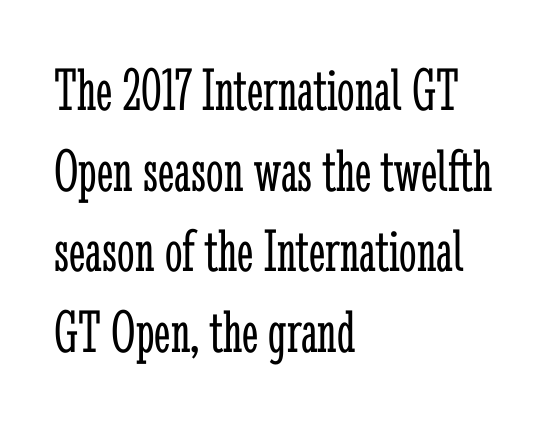
The image shows 62 px light, condensed serif type, upright; set left-aligned, normal line spacing (1.3x), normal letter spacing, not underlined; low stroke contrast and a medium x-height.
